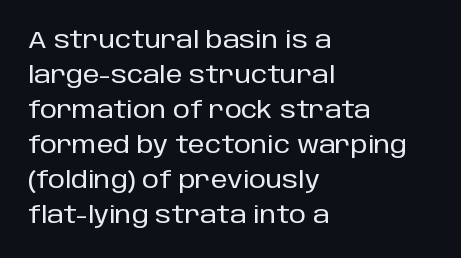
Style check: upright. The designer left line spacing at the default. Casual observation: everything's shoved over to the left. Tracking here is standard; glyphs follow each other at the usual distance. The foot of each line stays bare and open.
